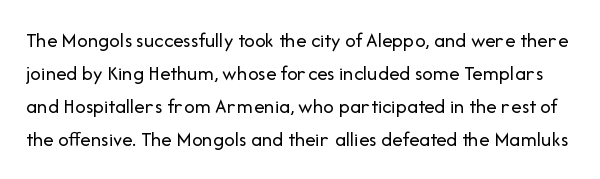
{"italic": "no", "bold": "no", "underline": "no", "line_spacing": "normal", "line_spacing_ratio": 1.57, "letter_spacing": "normal", "letter_spacing_em": 0.0, "glyph_px": 21}
